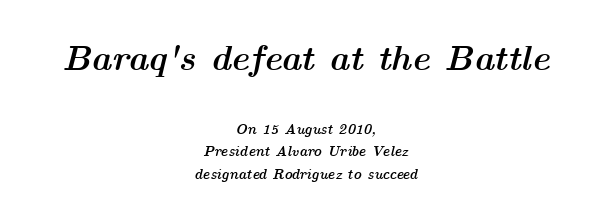
Q: Is the text bold? A: Yes.
Q: Is the text italic (slanted)? A: Yes, it leans right by about 14 degrees.
Q: Is the text underlined? A: No.
Q: How is the paragraph aligned? A: Centered.
Q: Is the spacing between letters normal or unusually wide? A: Normal.
Q: Is the spacing between lines tight, normal or loose? A: Normal.
Q: Which block of text is set in a larger size, the first (top) or the second (bottom)? A: The first (top) one.
Q: Width (condensed, normal, or wide)? A: Wide.
Q: Stroke contrast? A: Medium.
Q: x-height? A: Medium.
Q: Monospaced? A: No.
